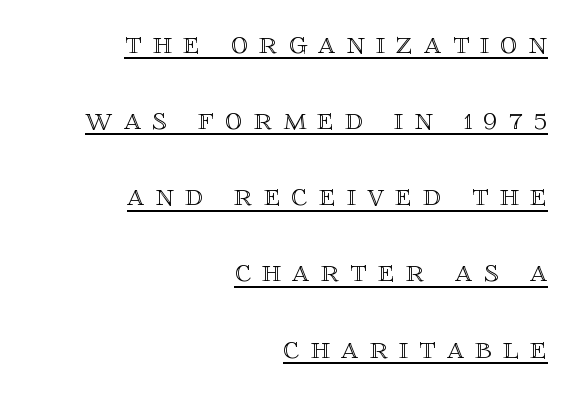
{"italic": "no", "width": "normal", "x_height": "large", "monospaced": "no", "underline": "yes", "align": "right", "line_spacing": "loose", "line_spacing_ratio": 2.24, "letter_spacing": "wide", "letter_spacing_em": 0.33, "glyph_px": 34}
